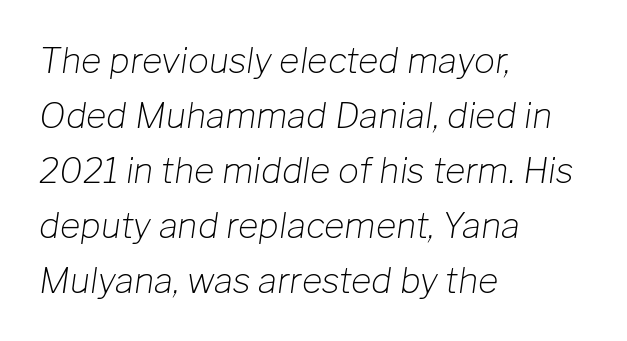
The image shows 35 px light type, italic (leaning right); set left-aligned, normal line spacing (1.57x), normal letter spacing, not underlined; low stroke contrast and a medium x-height.
